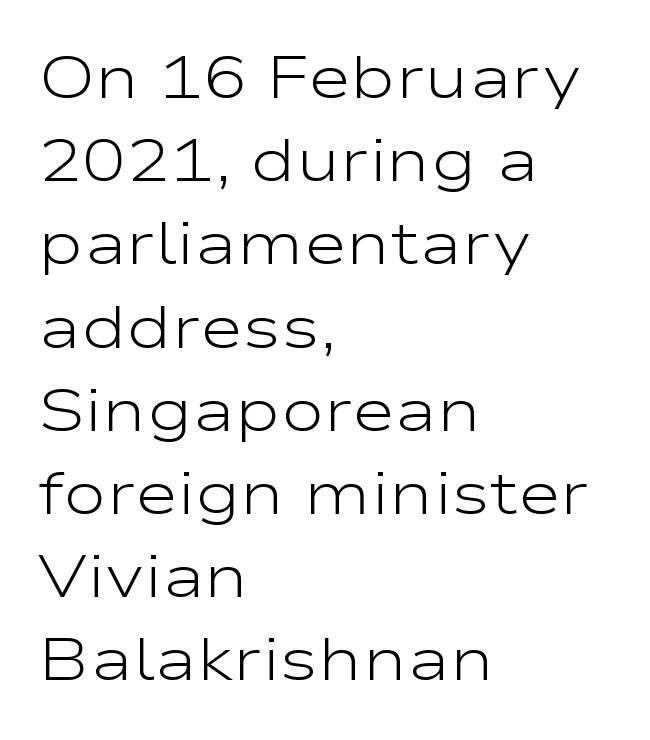
Q: Is the text bold? A: No.
Q: Is the text italic (slanted)? A: No, it is upright.
Q: Is the typeface a serif or a sans-serif typeface? A: Sans-serif.
Q: Is the text underlined? A: No.
Q: How is the paragraph aligned? A: Left-aligned.
Q: Is the spacing between letters normal or unusually wide? A: Normal.
Q: Is the spacing between lines tight, normal or loose? A: Normal.
Q: Width (condensed, normal, or wide)? A: Wide.
Q: Stroke contrast? A: Low.
Q: x-height? A: Medium.
Q: Monospaced? A: No.
